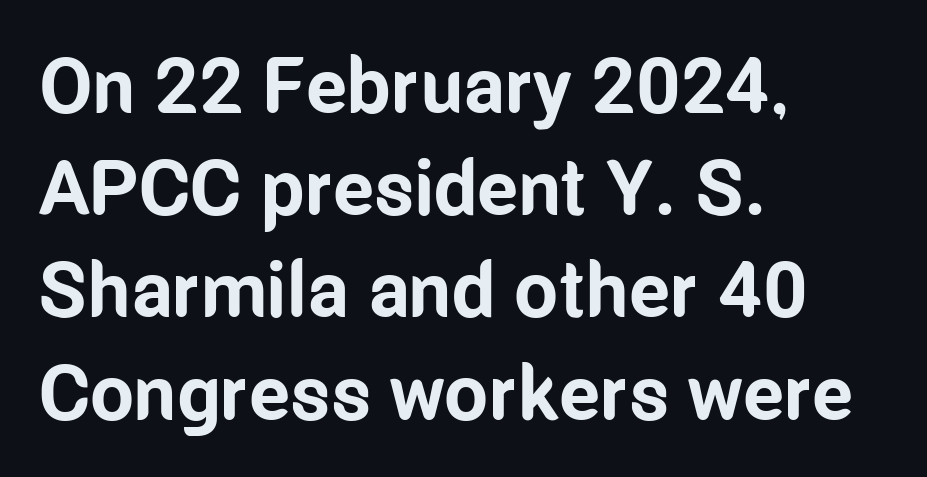
In terms of posture, this sample is upright. The ragged edge is on the right, which tells us the setting is flush left. Is this a sans? Yes — the strokes have no serifs. Each letter keeps its own natural width here, so spacing adapts to shape.
